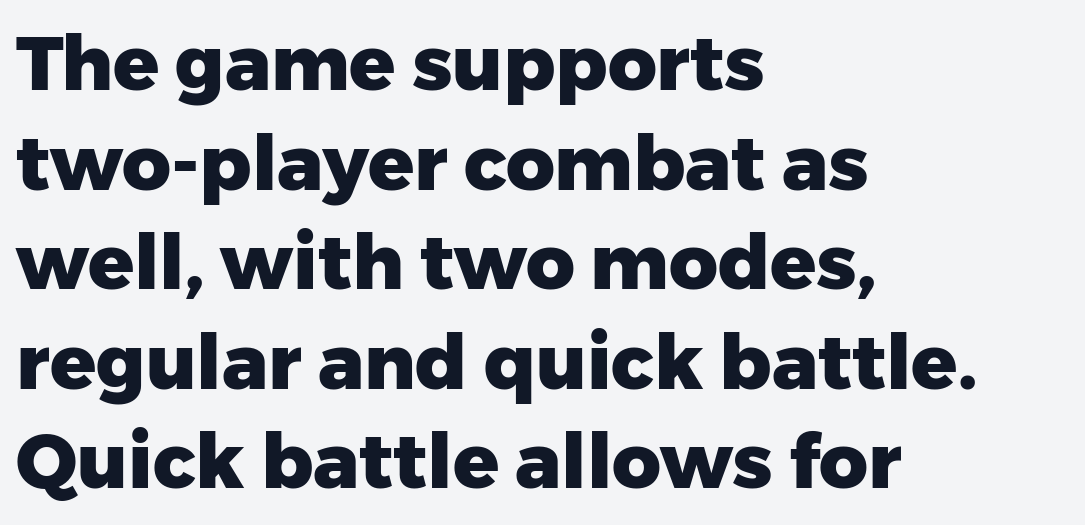
These lines are rendered in a variable-pitch font. Honestly, the row spacing looks completely unremarkable. The type family on display is of the sans-serif kind. The strokes are fattened all the way to bold. These lines stack with their left ends in a neat column. Inter-character spacing is left at the font's built-in metrics.
